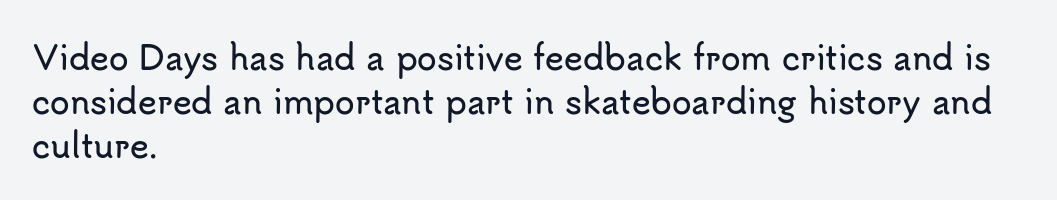
Q: Is the text italic (slanted)? A: No, it is upright.
Q: Is the typeface a serif or a sans-serif typeface? A: Sans-serif.
Q: Is the text underlined? A: No.
Q: How is the paragraph aligned? A: Left-aligned.
Q: Is the spacing between letters normal or unusually wide? A: Normal.
Q: Is the spacing between lines tight, normal or loose? A: Normal.
Q: Width (condensed, normal, or wide)? A: Normal.
Q: Stroke contrast? A: Low.
Q: x-height? A: Small.
Q: Monospaced? A: No.
